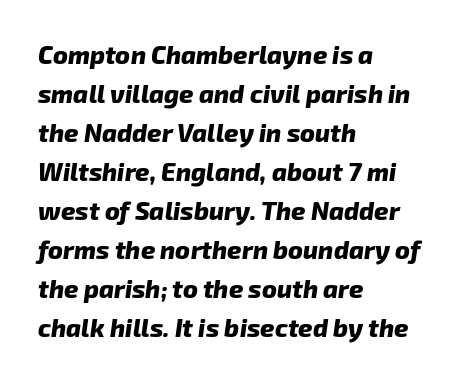
The image shows 25 px bold type; set left-aligned, normal line spacing (1.56x), normal letter spacing, not underlined.
